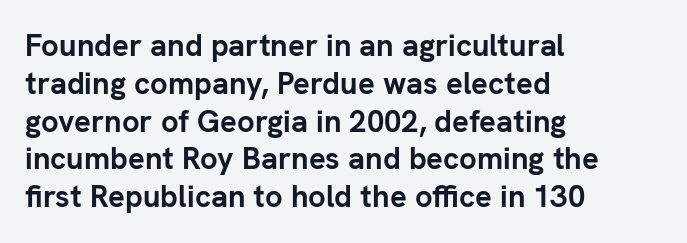
This sample has the flowing, uneven cadence of proportional lettering. The font family rendered here belongs to the sans-serif group. It's the straight-up-and-down kind of type. The string is rendered with underlining switched off. The lines in this sample share a left origin and differ only in where they stop. Tracking value appears to be zero — textbook default spacing.
